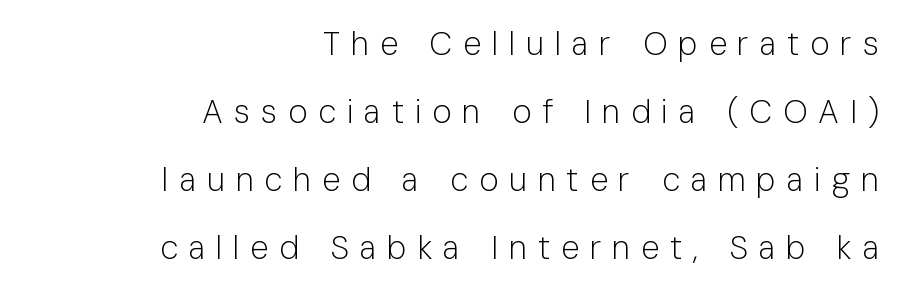
Q: Is the text bold? A: No.
Q: Is the text italic (slanted)? A: No, it is upright.
Q: Is the typeface a serif or a sans-serif typeface? A: Sans-serif.
Q: Is the text underlined? A: No.
Q: How is the paragraph aligned? A: Right-aligned.
Q: Is the spacing between letters normal or unusually wide? A: Unusually wide.
Q: Is the spacing between lines tight, normal or loose? A: Loose.
Q: Width (condensed, normal, or wide)? A: Normal.
Q: Stroke contrast? A: Low.
Q: x-height? A: Medium.
Q: Monospaced? A: No.
